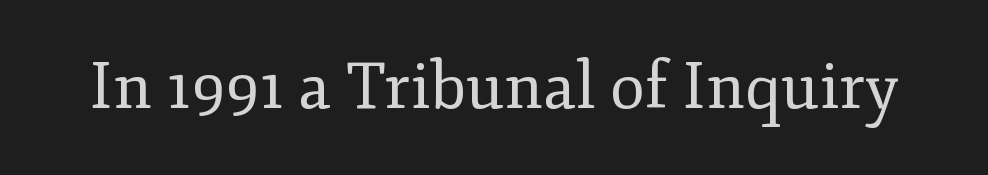
The image shows 64 px regular-weight serif type, upright; set normal letter spacing, not underlined; low stroke contrast and a small x-height.
